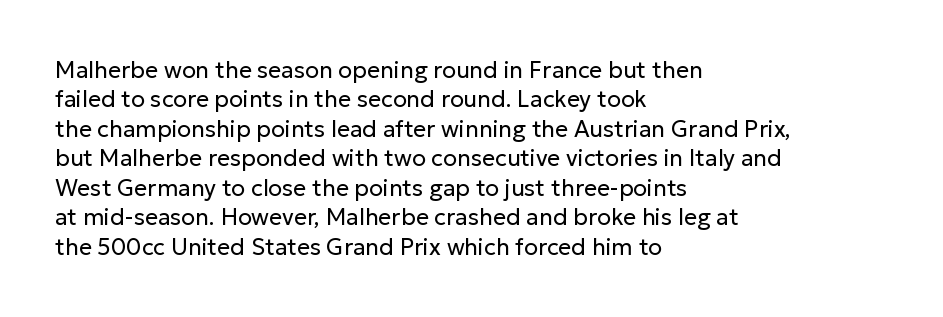
Q: Is the text bold? A: No.
Q: Is the text italic (slanted)? A: No, it is upright.
Q: Is the text underlined? A: No.
Q: How is the paragraph aligned? A: Left-aligned.
Q: Is the spacing between letters normal or unusually wide? A: Normal.
Q: Is the spacing between lines tight, normal or loose? A: Normal.
